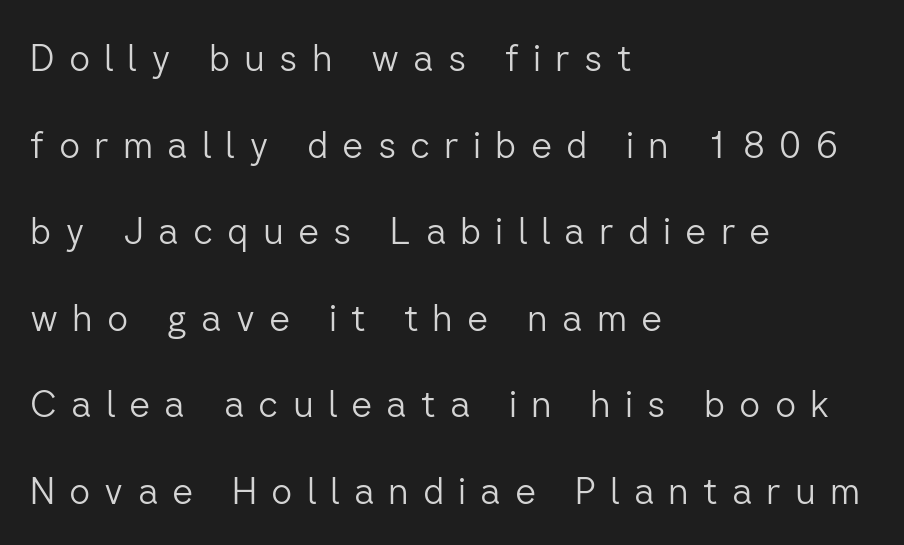
Q: Is the text bold? A: No.
Q: Is the text italic (slanted)? A: No, it is upright.
Q: Is the typeface a serif or a sans-serif typeface? A: Sans-serif.
Q: Is the text underlined? A: No.
Q: How is the paragraph aligned? A: Left-aligned.
Q: Is the spacing between letters normal or unusually wide? A: Unusually wide.
Q: Is the spacing between lines tight, normal or loose? A: Loose.
Q: Width (condensed, normal, or wide)? A: Normal.
Q: Stroke contrast? A: Low.
Q: x-height? A: Medium.
Q: Monospaced? A: No.
